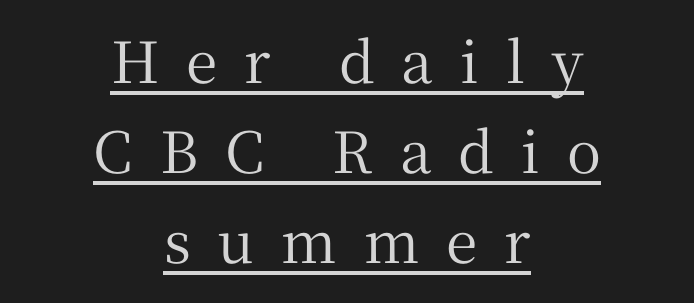
Baseline-to-baseline distance is the conventional proportion of letter height. In terms of letterspacing, this is a distinctly airy, spread setting. Is there any slant? The stems are plumb. This is underlined copy, the kind a proofreader might mark for attention.
